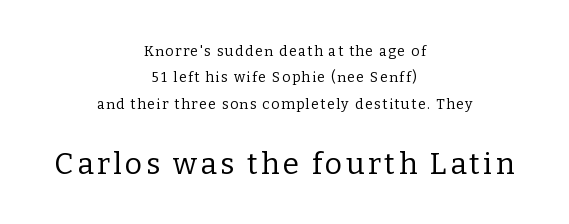
The image shows 30 px regular-weight serif type, upright; set centered, line spacing 1.88x, not underlined; the second (bottom) block is 2.14x larger; low stroke contrast and a medium x-height.
